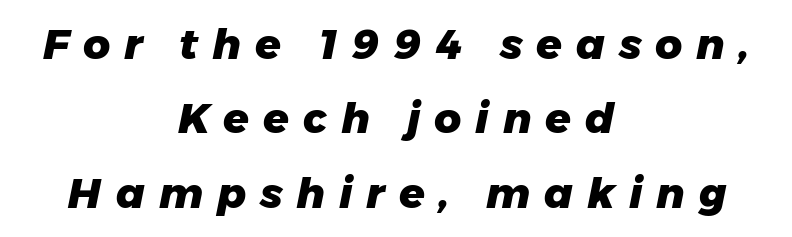
{"italic": "yes", "lean": "right", "slant_degrees": 11, "bold": "yes", "weight": "heavy", "width": "normal", "stroke_contrast": "low", "x_height": "medium", "monospaced": "no", "underline": "no", "align": "center", "line_spacing_ratio": 1.77, "letter_spacing": "wide", "letter_spacing_em": 0.33, "glyph_px": 42}
